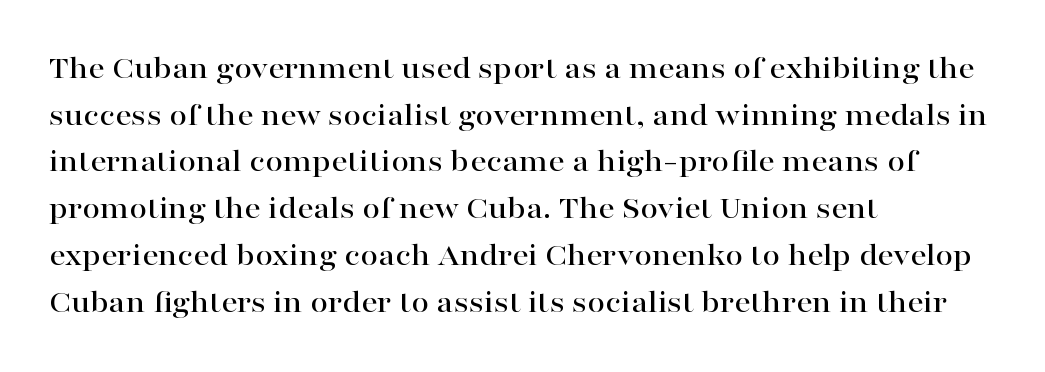
The image shows 32 px wide serif type, upright; set left-aligned, normal line spacing (1.46x), normal letter spacing, not underlined; high stroke contrast and a medium x-height.
